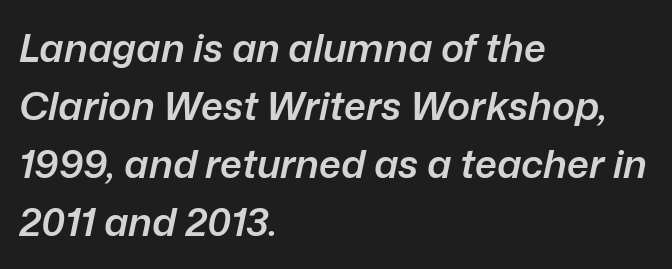
Q: Is the text bold? A: Semi-bold.
Q: Is the text italic (slanted)? A: Yes, it leans right by about 12 degrees.
Q: Is the text underlined? A: No.
Q: How is the paragraph aligned? A: Left-aligned.
Q: Is the spacing between letters normal or unusually wide? A: Normal.
Q: Is the spacing between lines tight, normal or loose? A: Normal.
Q: Width (condensed, normal, or wide)? A: Normal.
Q: Stroke contrast? A: Low.
Q: x-height? A: Medium.
Q: Monospaced? A: No.
